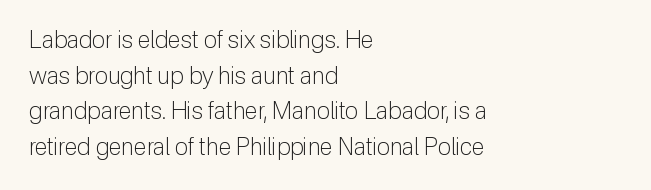
Q: Is the text bold? A: No.
Q: Is the text italic (slanted)? A: No, it is upright.
Q: Is the text underlined? A: No.
Q: How is the paragraph aligned? A: Left-aligned.
Q: Is the spacing between letters normal or unusually wide? A: Normal.
Q: Is the spacing between lines tight, normal or loose? A: Normal.
